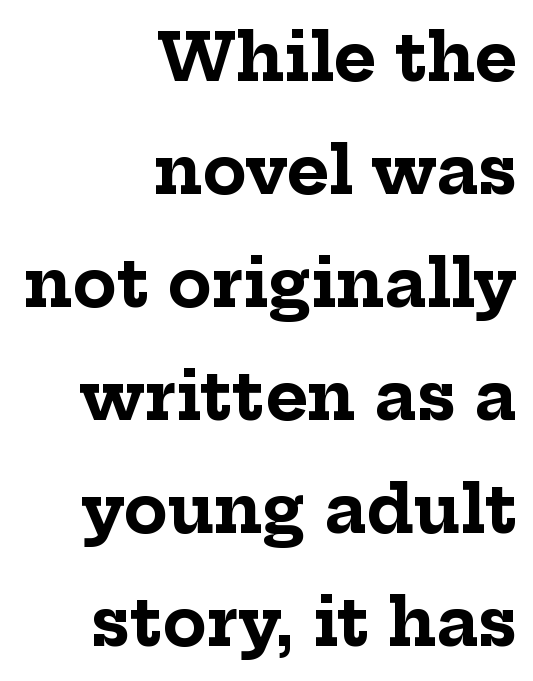
{"serif": "yes", "italic": "no", "bold": "yes", "weight": "bold", "width": "normal", "stroke_contrast": "low", "x_height": "medium", "monospaced": "no", "underline": "no", "align": "right", "line_spacing_ratio": 1.74, "letter_spacing": "normal", "letter_spacing_em": 0.0, "glyph_px": 65}
